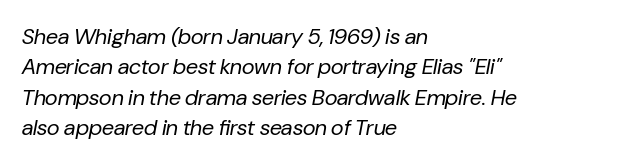
Q: Is the text bold? A: No.
Q: Is the text italic (slanted)? A: Yes, it leans right by about 10 degrees.
Q: Is the text underlined? A: No.
Q: How is the paragraph aligned? A: Left-aligned.
Q: Is the spacing between letters normal or unusually wide? A: Normal.
Q: Is the spacing between lines tight, normal or loose? A: Normal.
